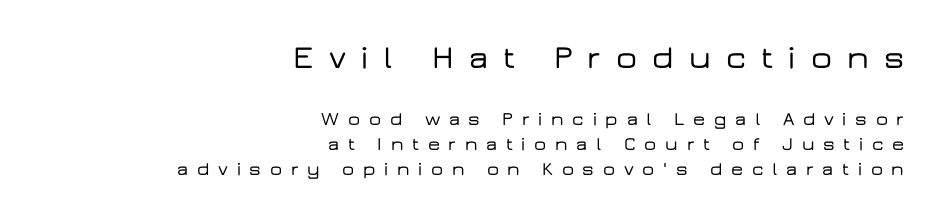
The image shows 33 px wide sans-serif type, upright; set right-aligned, normal line spacing (1.3x), unusually wide letter spacing (+0.46 em), not underlined; the first (top) block is 1.74x larger; low stroke contrast and a medium x-height.
